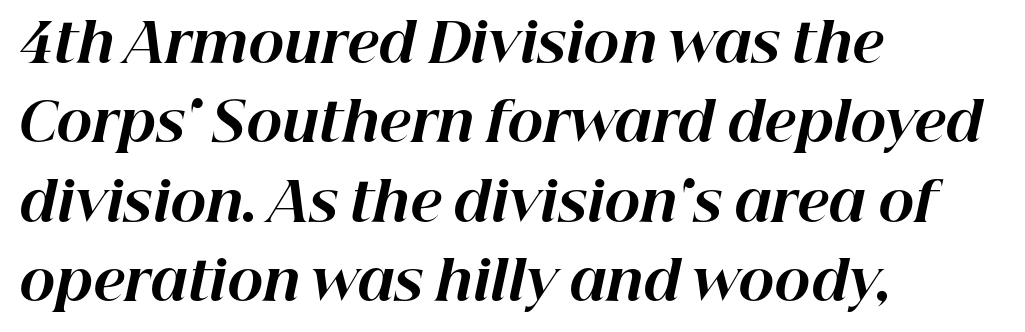
The setting favours the left margin, as ordinary paragraphs usually do. Between one letter and the next there's only the usual sliver of space. What weight is shown? A full bold with thick strokes. Anything drawn beneath the words? Only blank space. Does the lettering tilt? It does — this is italic.
